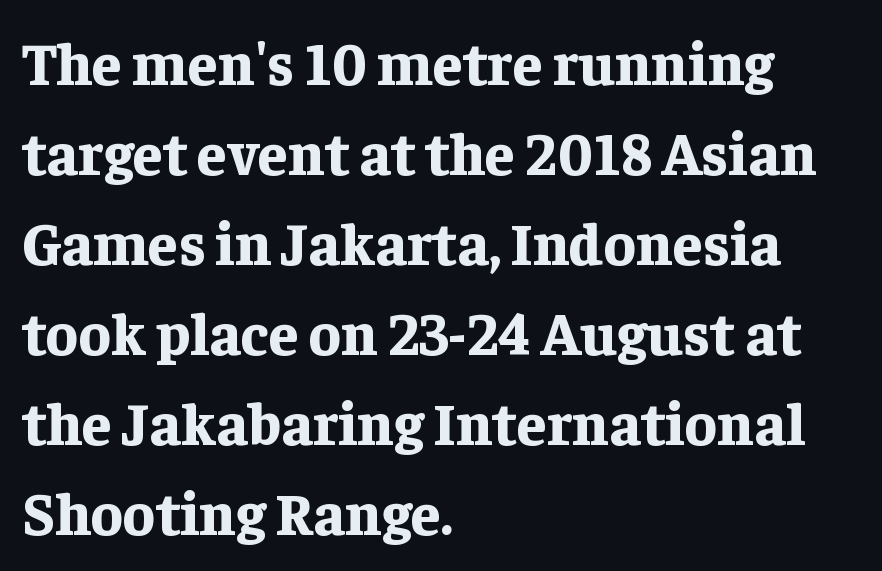
The image shows 60 px bold serif type, upright; set left-aligned, normal line spacing (1.5x), normal letter spacing, not underlined; low stroke contrast and a medium x-height.
